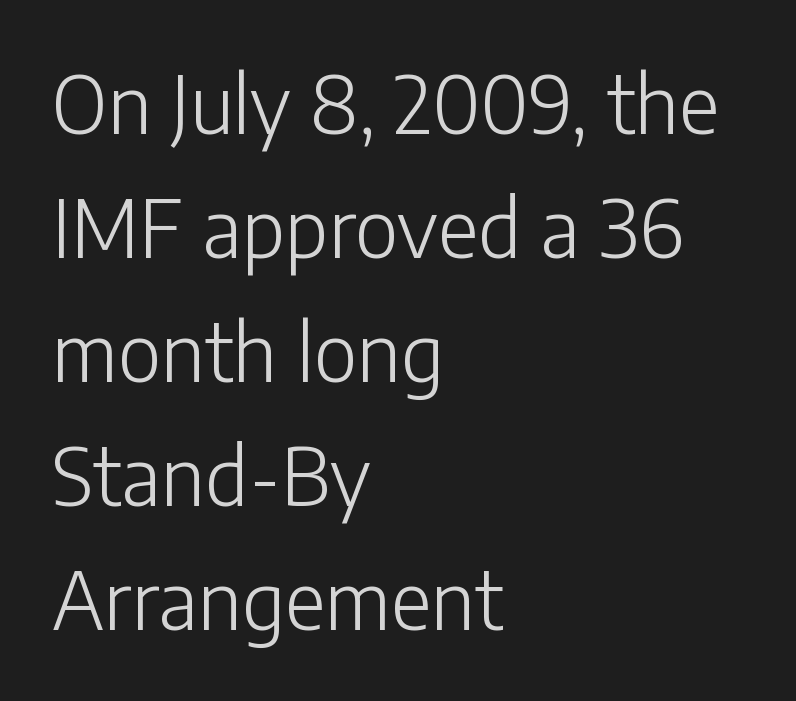
The image shows 79 px light sans-serif type, upright; set left-aligned, normal line spacing (1.57x), normal letter spacing, not underlined; low stroke contrast and a medium x-height.
